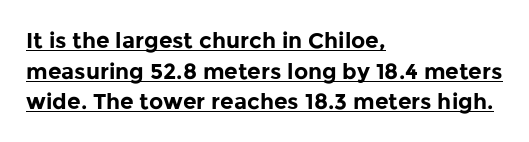
Q: Is the text bold? A: Yes.
Q: Is the text italic (slanted)? A: No, it is upright.
Q: Is the text underlined? A: Yes.
Q: How is the paragraph aligned? A: Left-aligned.
Q: Is the spacing between letters normal or unusually wide? A: Normal.
Q: Is the spacing between lines tight, normal or loose? A: Normal.
